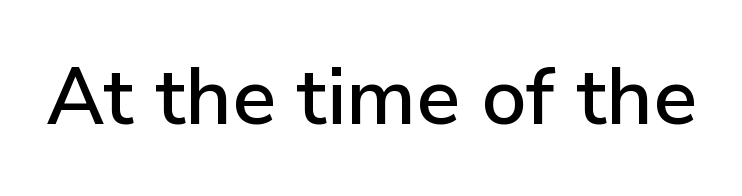
Q: Is the text italic (slanted)? A: No, it is upright.
Q: Is the typeface a serif or a sans-serif typeface? A: Sans-serif.
Q: Is the text underlined? A: No.
Q: Is the spacing between letters normal or unusually wide? A: Normal.
Q: Width (condensed, normal, or wide)? A: Normal.
Q: Stroke contrast? A: Low.
Q: x-height? A: Medium.
Q: Monospaced? A: No.
